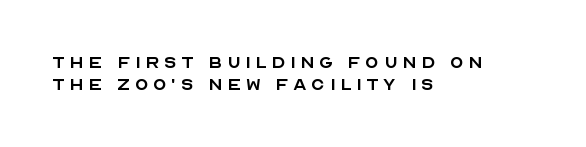
Has an underline been added? It has not. Heft: none added — not bold. Posture: upright roman. Caption: multi-line text, flush left, ragged right. You could barely slide anything between these rows. Does extra space separate the letters? Yes, quite a lot of it.
